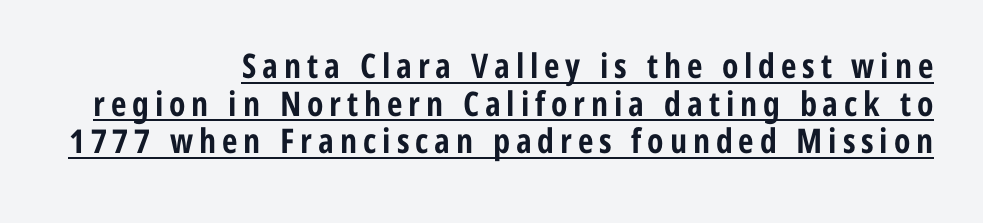
This rendering uses right alignment, leaving the left contour irregular. This is roman type, the default non-slanted kind. A typesetter would call this leading minimal, almost set solid. Set as a true bold cut, around the 700 mark.
